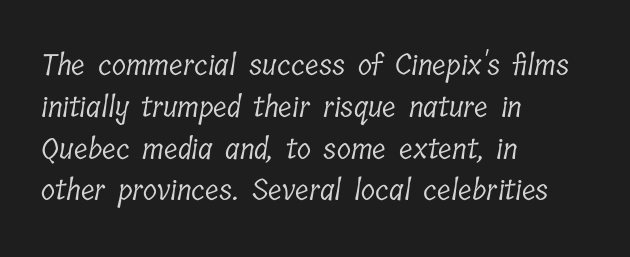
Weight: in the light-to-regular range. The letterforms sit shoulder to shoulder at normal distance. Line spacing here is normal. Which margin do the lines hug? The left one — the right edge is uneven. Letterform terminals end in serifs throughout the passage. Lines of text with bare space underneath.
